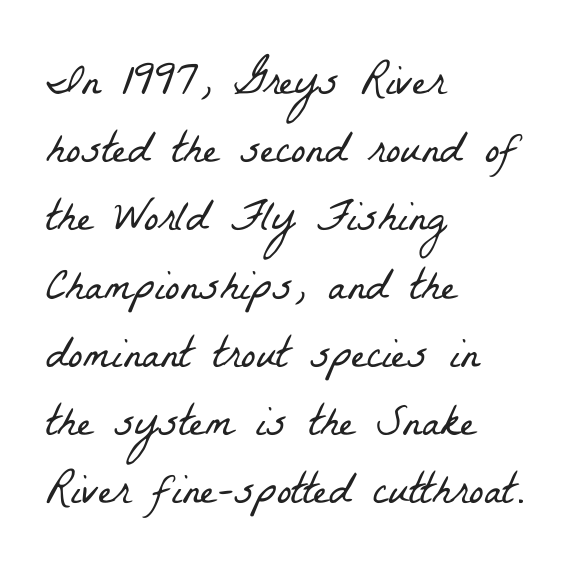
Q: Is the text bold? A: No.
Q: Is the typeface a serif or a sans-serif typeface? A: Serif.
Q: Is the text underlined? A: No.
Q: How is the paragraph aligned? A: Left-aligned.
Q: Is the spacing between letters normal or unusually wide? A: Normal.
Q: Is the spacing between lines tight, normal or loose? A: Normal.
Q: Width (condensed, normal, or wide)? A: Condensed.
Q: Stroke contrast? A: Low.
Q: x-height? A: Medium.
Q: Monospaced? A: No.
